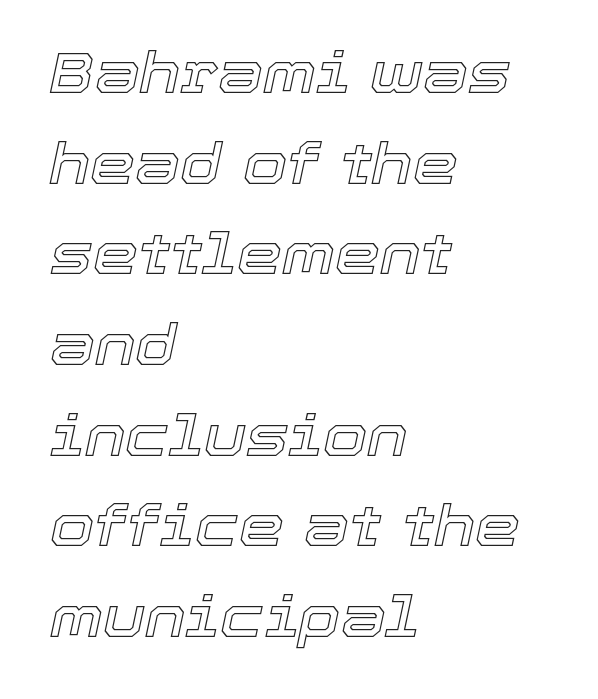
The image shows 57 px text type, italic (leaning right); set left-aligned, normal line spacing (1.59x), normal letter spacing, not underlined; a medium x-height.
